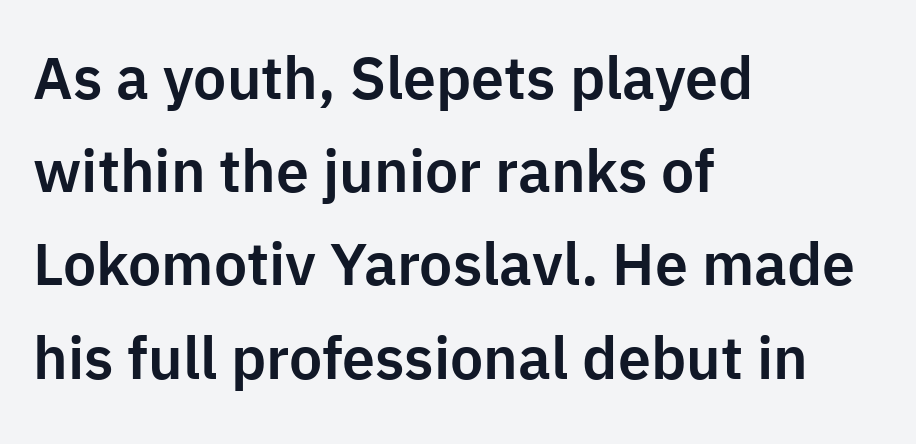
{"serif": "no", "italic": "no", "width": "normal", "stroke_contrast": "low", "x_height": "medium", "monospaced": "no", "underline": "no", "align": "left", "line_spacing": "normal", "line_spacing_ratio": 1.58, "letter_spacing": "normal", "letter_spacing_em": 0.0, "glyph_px": 59}
